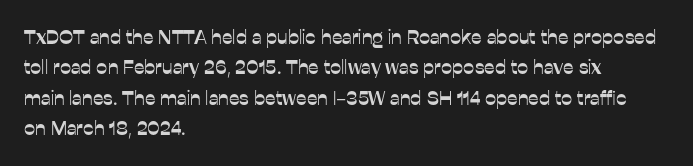
{"italic": "no", "underline": "no", "align": "left", "line_spacing": "normal", "line_spacing_ratio": 1.52, "letter_spacing": "normal", "letter_spacing_em": 0.0, "glyph_px": 20}
